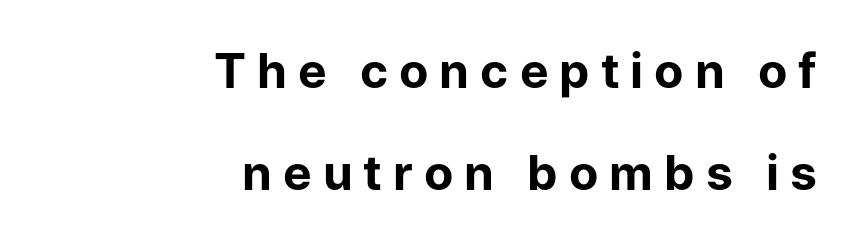
{"serif": "no", "italic": "no", "bold": "yes", "weight": "bold", "width": "normal", "stroke_contrast": "low", "x_height": "medium", "monospaced": "no", "underline": "no", "align": "right", "line_spacing": "loose", "line_spacing_ratio": 2.12, "letter_spacing": "wide", "letter_spacing_em": 0.23, "glyph_px": 48}
